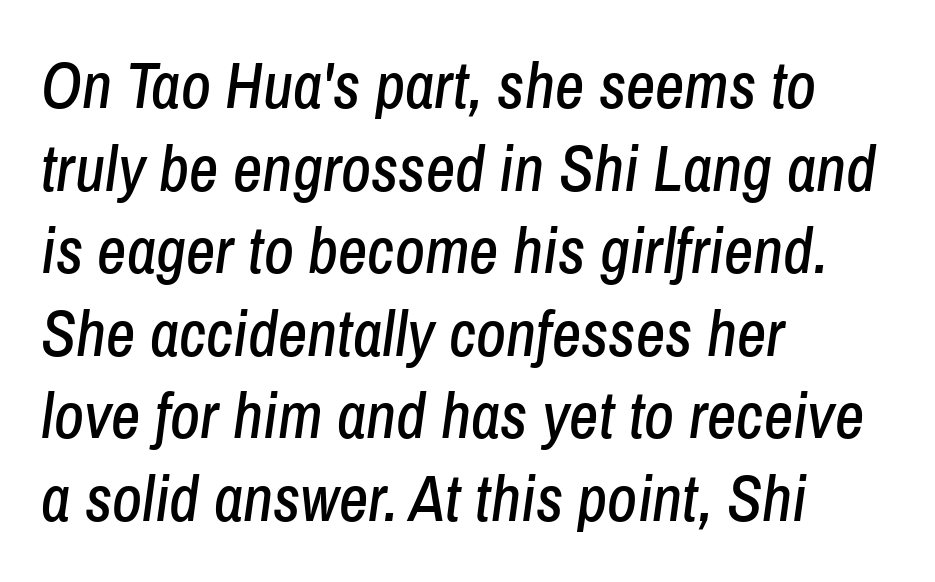
{"italic": "yes", "lean": "right", "slant_degrees": 8, "width": "condensed", "stroke_contrast": "low", "x_height": "medium", "monospaced": "no", "underline": "no", "align": "left", "line_spacing": "normal", "line_spacing_ratio": 1.29, "letter_spacing": "normal", "letter_spacing_em": 0.0, "glyph_px": 64}
